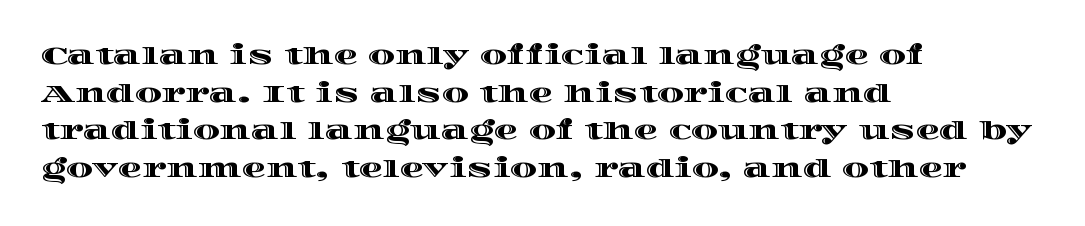
Q: Is the text italic (slanted)? A: No, it is upright.
Q: Is the text underlined? A: No.
Q: How is the paragraph aligned? A: Left-aligned.
Q: Is the spacing between letters normal or unusually wide? A: Normal.
Q: Is the spacing between lines tight, normal or loose? A: Normal.
